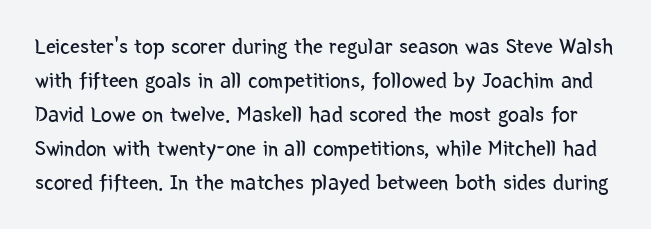
Q: Is the text bold? A: No.
Q: Is the text italic (slanted)? A: No, it is upright.
Q: Is the text underlined? A: No.
Q: Is the spacing between letters normal or unusually wide? A: Normal.
Q: Is the spacing between lines tight, normal or loose? A: Normal.
